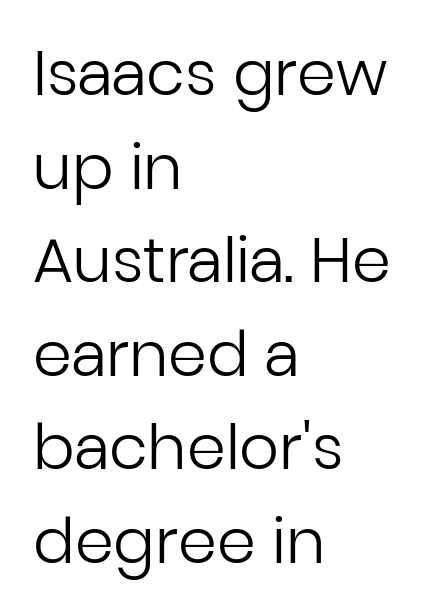
Q: Is the text bold? A: No.
Q: Is the text italic (slanted)? A: No, it is upright.
Q: Is the typeface a serif or a sans-serif typeface? A: Sans-serif.
Q: Is the text underlined? A: No.
Q: How is the paragraph aligned? A: Left-aligned.
Q: Is the spacing between letters normal or unusually wide? A: Normal.
Q: Is the spacing between lines tight, normal or loose? A: Normal.
Q: Width (condensed, normal, or wide)? A: Normal.
Q: Stroke contrast? A: Low.
Q: x-height? A: Medium.
Q: Monospaced? A: No.
